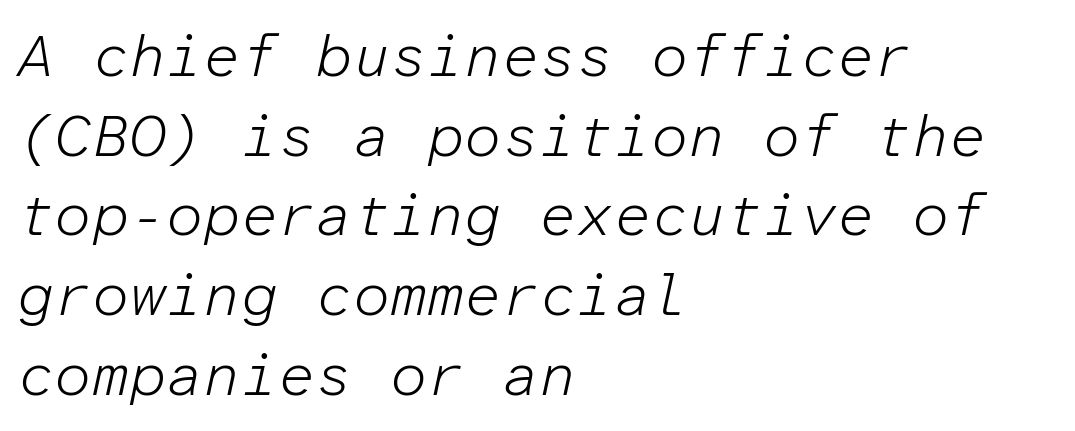
Q: Is the text bold? A: No.
Q: Is the text italic (slanted)? A: Yes, it leans right by about 12 degrees.
Q: Is the text underlined? A: No.
Q: How is the paragraph aligned? A: Left-aligned.
Q: Is the spacing between letters normal or unusually wide? A: Normal.
Q: Is the spacing between lines tight, normal or loose? A: Normal.
Q: Width (condensed, normal, or wide)? A: Normal.
Q: Stroke contrast? A: Low.
Q: x-height? A: Medium.
Q: Monospaced? A: Yes.
